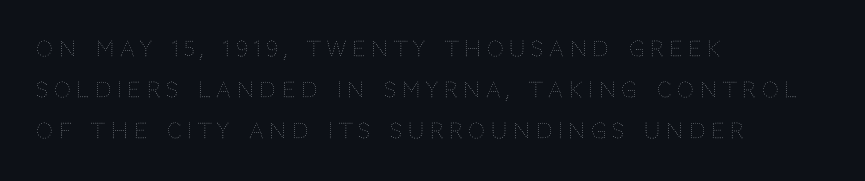
The image shows 21 px text type, upright; set left-aligned, loose line spacing (1.96x), unusually wide letter spacing (+0.28 em), not underlined.
